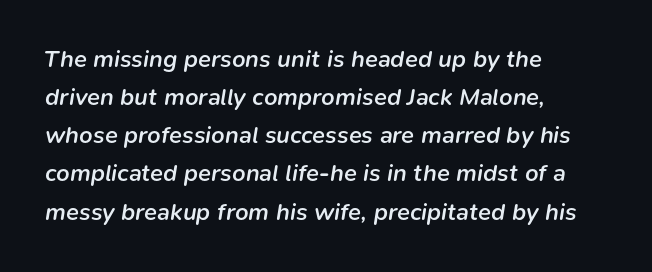
Observe the lean: these are italic letterforms. These lines are set flush left with a ragged right edge. What weight is shown? A semibold, between regular and bold. Only glyphs here, with clear space below each row. Successive baselines arrive at the customary interval.
